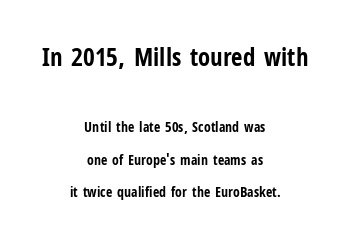
The image shows 25 px bold type, upright; set centered, loose line spacing (2.33x), normal letter spacing, not underlined; the first (top) block is 1.79x larger.
